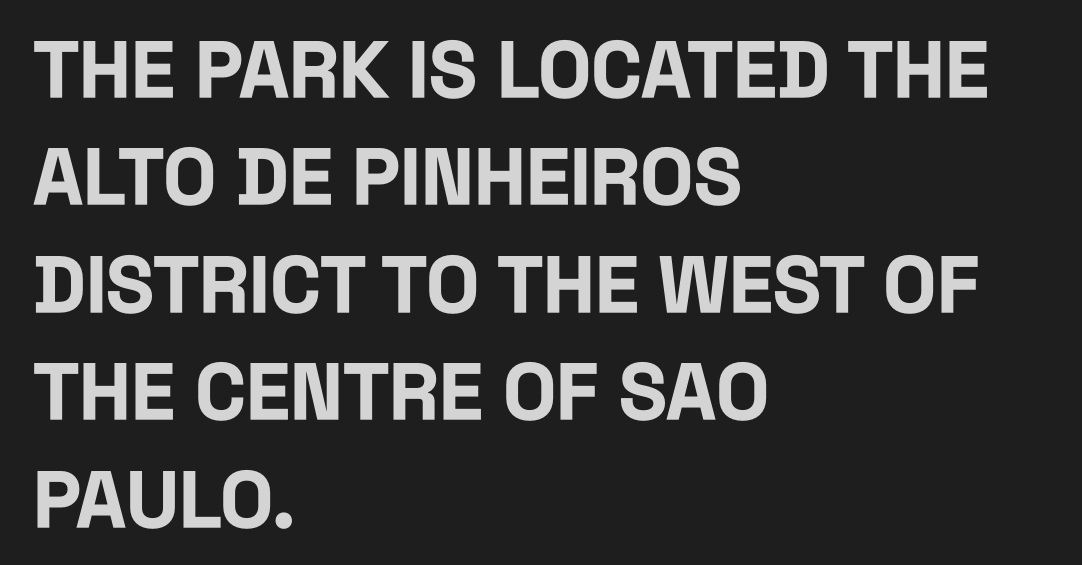
{"serif": "no", "italic": "no", "bold": "yes", "weight": "bold", "width": "condensed", "stroke_contrast": "low", "x_height": "large", "monospaced": "no", "underline": "no", "align": "left", "line_spacing": "normal", "line_spacing_ratio": 1.36, "letter_spacing": "normal", "letter_spacing_em": 0.0, "glyph_px": 79}
